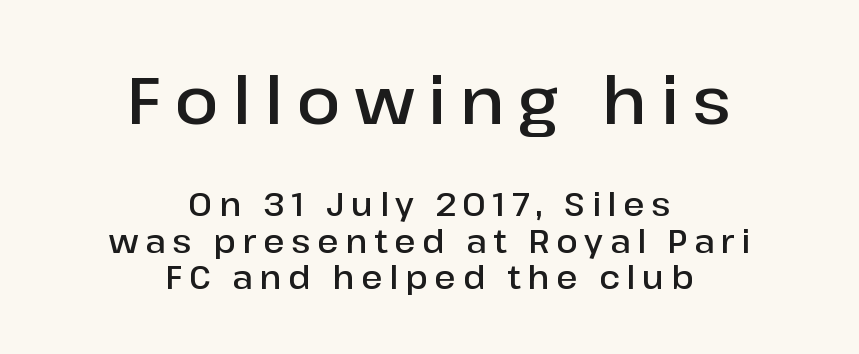
Q: Is the text bold? A: Semi-bold.
Q: Is the text italic (slanted)? A: No, it is upright.
Q: Is the typeface a serif or a sans-serif typeface? A: Sans-serif.
Q: Is the text underlined? A: No.
Q: How is the paragraph aligned? A: Centered.
Q: Is the spacing between letters normal or unusually wide? A: Unusually wide.
Q: Is the spacing between lines tight, normal or loose? A: Tight.
Q: Which block of text is set in a larger size, the first (top) or the second (bottom)? A: The first (top) one.
Q: Width (condensed, normal, or wide)? A: Normal.
Q: Stroke contrast? A: Low.
Q: x-height? A: Medium.
Q: Monospaced? A: No.
